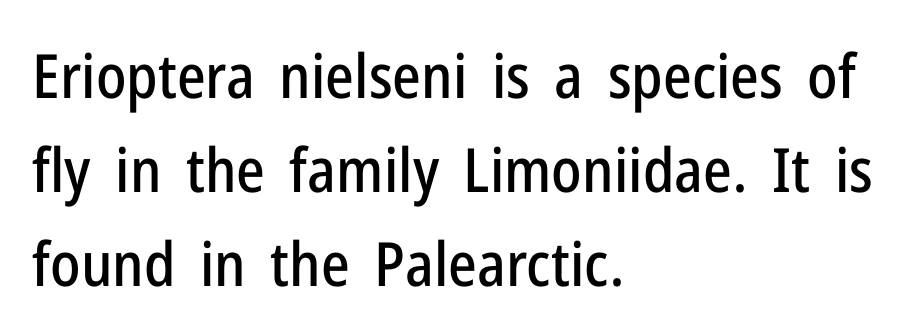
The image shows 61 px condensed sans-serif type, upright; set left-aligned, normal line spacing (1.54x), normal letter spacing, not underlined; low stroke contrast and a medium x-height.
